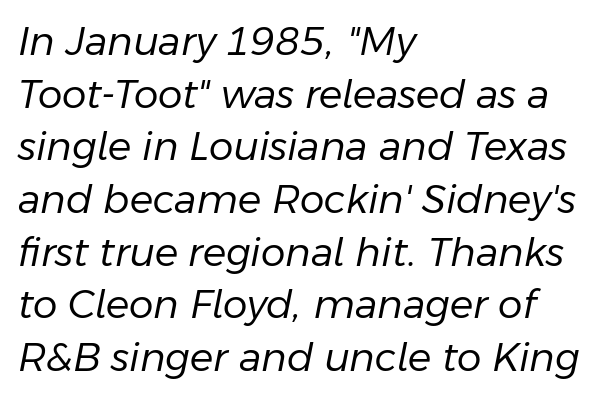
Q: Is the text bold? A: No.
Q: Is the text italic (slanted)? A: Yes, it leans right by about 11 degrees.
Q: Is the text underlined? A: No.
Q: How is the paragraph aligned? A: Left-aligned.
Q: Is the spacing between letters normal or unusually wide? A: Normal.
Q: Is the spacing between lines tight, normal or loose? A: Normal.
Q: Width (condensed, normal, or wide)? A: Normal.
Q: Stroke contrast? A: Low.
Q: x-height? A: Medium.
Q: Monospaced? A: No.
